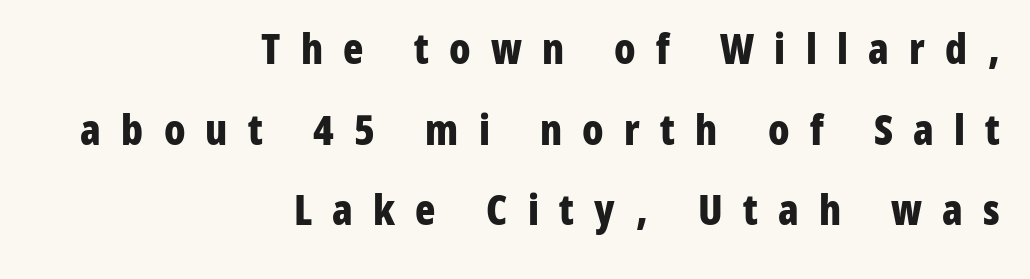
The image shows 42 px bold, condensed sans-serif type, upright; set right-aligned, loose line spacing (1.92x), unusually wide letter spacing (+0.48 em), not underlined; low stroke contrast and a medium x-height.
